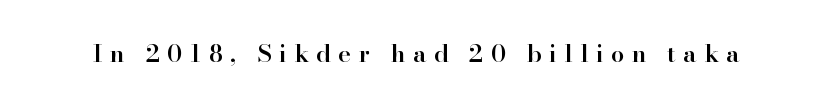
Tracking here is generous; glyphs stand well apart from one another. Do the letters lean? They stand straight. Glance below the letters and you will spot only blank space. The strokes are fattened partway — semibold, not bold.
